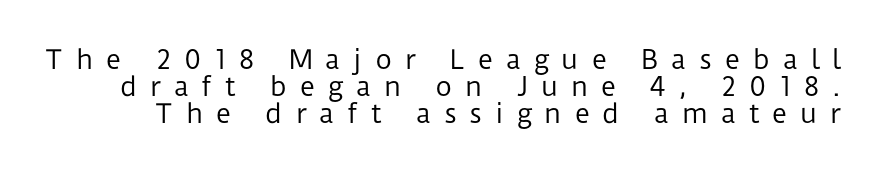
{"italic": "no", "bold": "no", "underline": "no", "line_spacing": "tight", "line_spacing_ratio": 1.03, "letter_spacing": "wide", "letter_spacing_em": 0.49, "glyph_px": 26}
